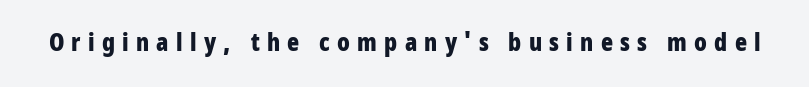
The image shows 25 px bold type, upright; set unusually wide letter spacing (+0.29 em), not underlined.
